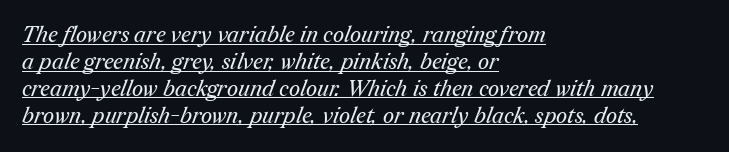
Q: Is the text bold? A: No.
Q: Is the text underlined? A: Yes.
Q: How is the paragraph aligned? A: Left-aligned.
Q: Is the spacing between letters normal or unusually wide? A: Normal.
